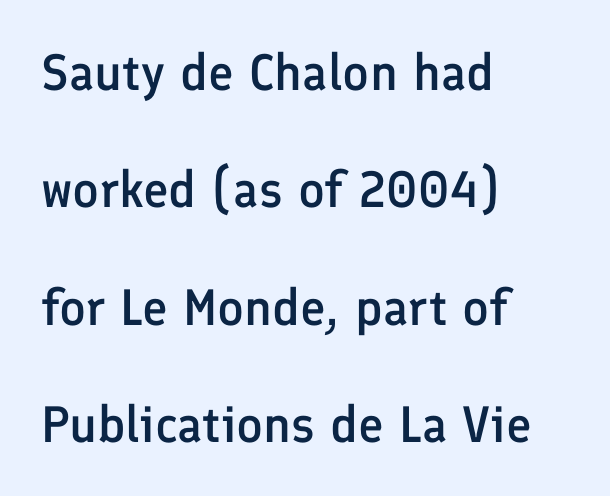
{"serif": "no", "italic": "no", "bold": "semi", "weight": "semibold", "width": "normal", "stroke_contrast": "low", "x_height": "medium", "monospaced": "no", "underline": "no", "align": "left", "line_spacing": "loose", "line_spacing_ratio": 2.3, "letter_spacing": "normal", "letter_spacing_em": 0.0, "glyph_px": 51}
